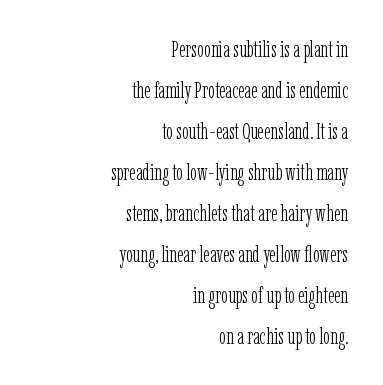
Q: Is the text bold? A: No.
Q: Is the text italic (slanted)? A: No, it is upright.
Q: Is the text underlined? A: No.
Q: How is the paragraph aligned? A: Right-aligned.
Q: Is the spacing between letters normal or unusually wide? A: Normal.
